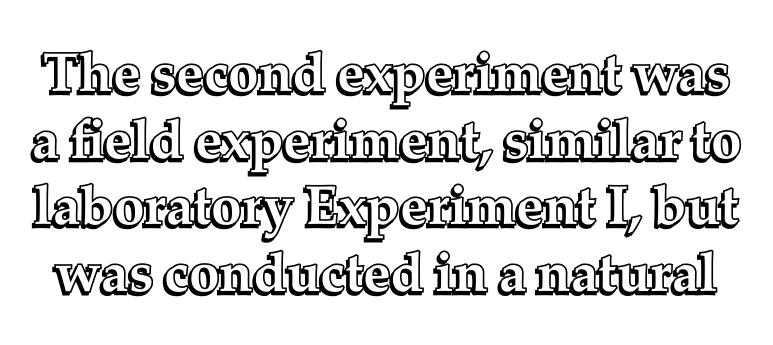
{"italic": "no", "width": "normal", "x_height": "medium", "monospaced": "no", "underline": "no", "line_spacing_ratio": 1.21, "letter_spacing": "normal", "letter_spacing_em": 0.0, "glyph_px": 55}
